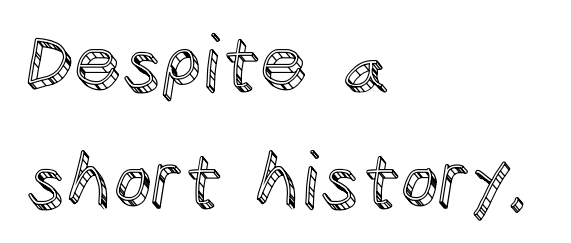
A typesetter would call this leading conventional body-copy spacing. Each row of text sits above clean, open space. A student would call this left alignment; a typographer would say flush left, rag right. Each letter keeps its own natural width here, so spacing adapts to shape. Standard letterfit; no display-style spreading of the glyphs.
